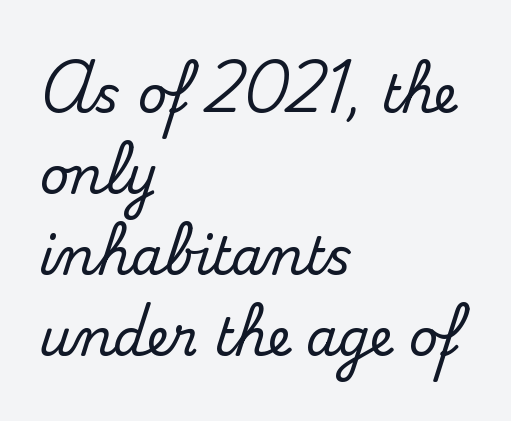
The image shows 51 px text type; set left-aligned, normal line spacing (1.59x), normal letter spacing, not underlined; medium stroke contrast and a small x-height.
